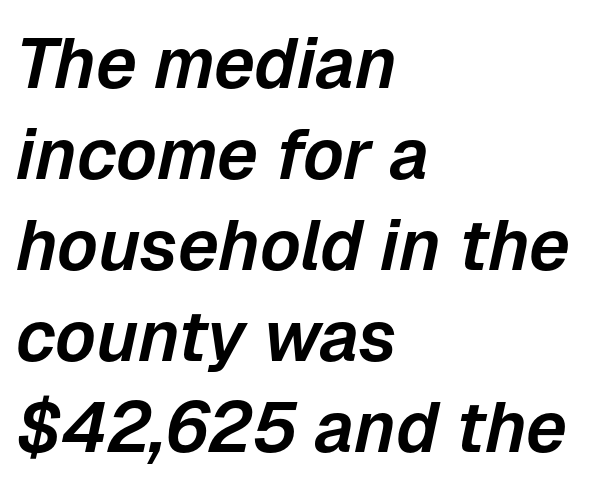
The image shows 71 px text type, italic (leaning right); set left-aligned, normal line spacing (1.28x), normal letter spacing, not underlined; low stroke contrast and a medium x-height.
